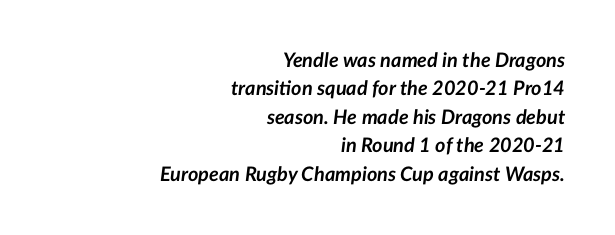
Q: Is the text bold? A: Yes.
Q: Is the text italic (slanted)? A: Yes, it leans right by about 7 degrees.
Q: Is the text underlined? A: No.
Q: How is the paragraph aligned? A: Right-aligned.
Q: Is the spacing between letters normal or unusually wide? A: Normal.
Q: Is the spacing between lines tight, normal or loose? A: Normal.
